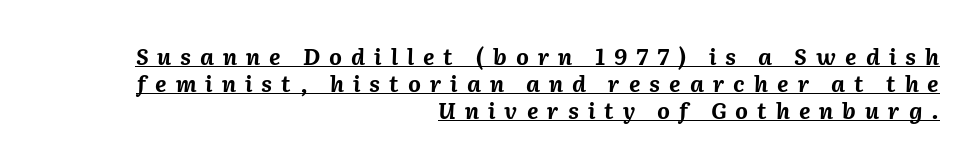
{"italic": "yes", "lean": "right", "slant_degrees": 2, "bold": "yes", "underline": "yes", "align": "right", "line_spacing_ratio": 1.22, "letter_spacing": "wide", "letter_spacing_em": 0.41, "glyph_px": 22}
